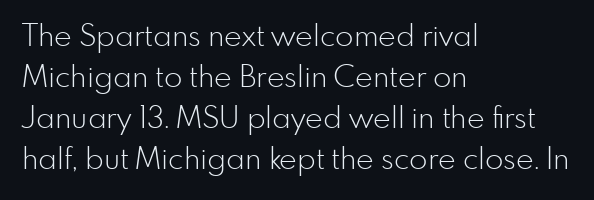
Q: Is the text bold? A: No.
Q: Is the text italic (slanted)? A: No, it is upright.
Q: Is the typeface a serif or a sans-serif typeface? A: Sans-serif.
Q: Is the text underlined? A: No.
Q: How is the paragraph aligned? A: Left-aligned.
Q: Is the spacing between letters normal or unusually wide? A: Normal.
Q: Is the spacing between lines tight, normal or loose? A: Normal.
Q: Width (condensed, normal, or wide)? A: Normal.
Q: Stroke contrast? A: Low.
Q: x-height? A: Small.
Q: Monospaced? A: No.
